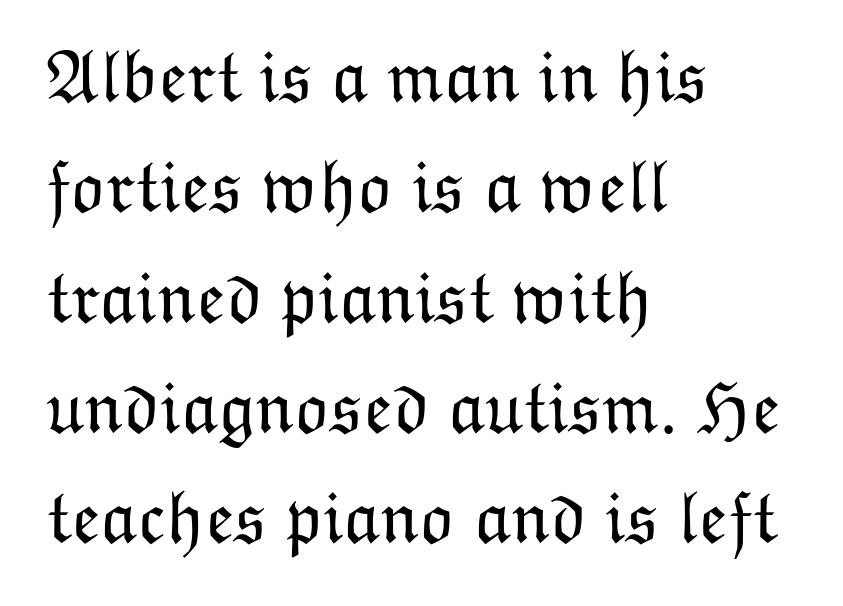
{"italic": "no", "bold": "no", "weight": "light", "width": "normal", "stroke_contrast": "low", "x_height": "medium", "monospaced": "no", "underline": "no", "align": "left", "line_spacing": "normal", "line_spacing_ratio": 1.49, "letter_spacing": "normal", "letter_spacing_em": 0.0, "glyph_px": 74}
